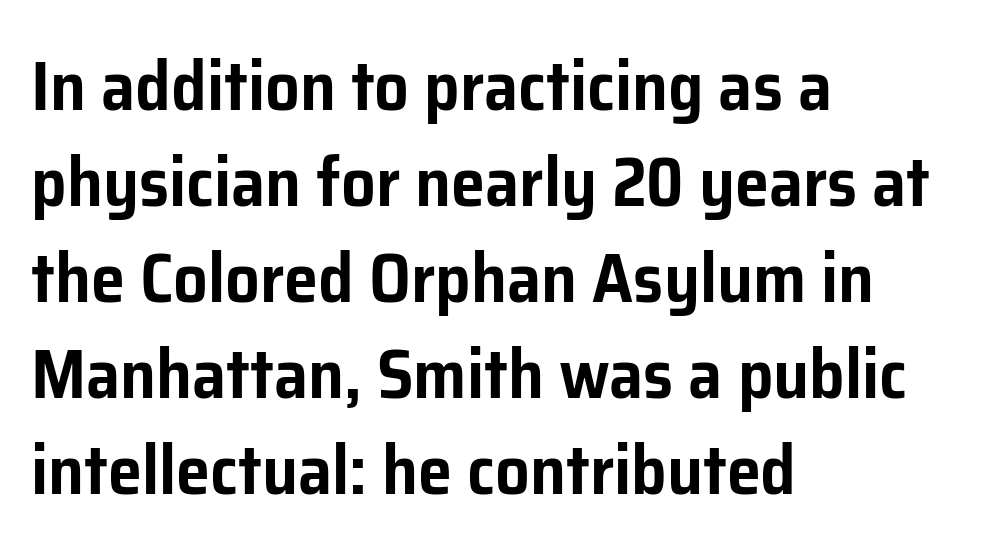
The image shows 69 px sans-serif type, upright; set left-aligned, normal line spacing (1.39x), normal letter spacing, not underlined; low stroke contrast and a medium x-height.
